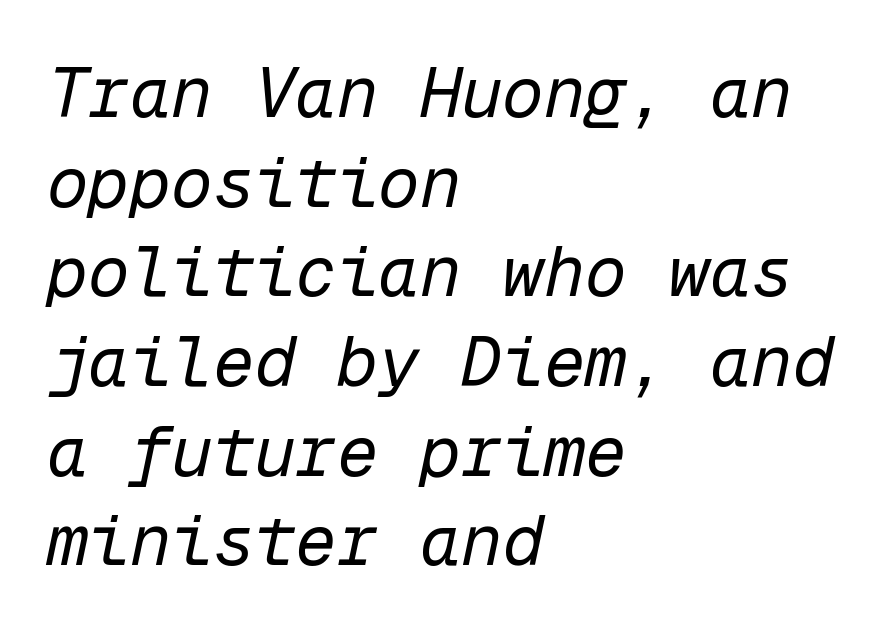
Q: Is the text bold? A: No.
Q: Is the text italic (slanted)? A: Yes, it leans right by about 12 degrees.
Q: Is the text underlined? A: No.
Q: How is the paragraph aligned? A: Left-aligned.
Q: Is the spacing between letters normal or unusually wide? A: Normal.
Q: Is the spacing between lines tight, normal or loose? A: Normal.
Q: Width (condensed, normal, or wide)? A: Normal.
Q: Stroke contrast? A: Low.
Q: x-height? A: Medium.
Q: Monospaced? A: Yes.
